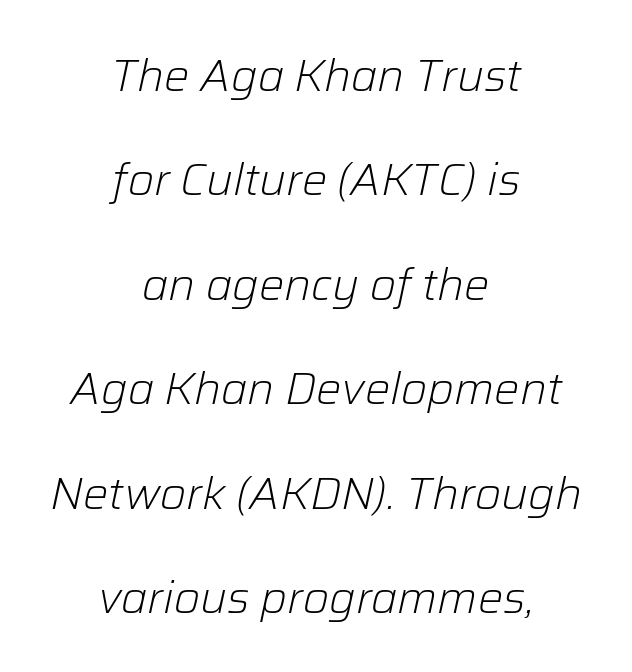
{"italic": "yes", "lean": "right", "slant_degrees": 12, "bold": "no", "weight": "light", "width": "normal", "stroke_contrast": "low", "x_height": "medium", "monospaced": "no", "underline": "no", "align": "center", "line_spacing": "loose", "line_spacing_ratio": 2.32, "letter_spacing": "normal", "letter_spacing_em": 0.0, "glyph_px": 45}
